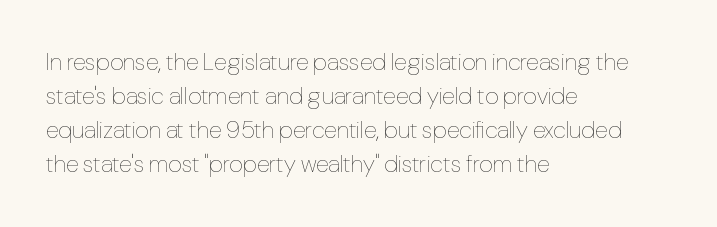
{"italic": "no", "bold": "no", "underline": "no", "align": "left", "line_spacing": "normal", "line_spacing_ratio": 1.42, "letter_spacing": "normal", "letter_spacing_em": 0.0, "glyph_px": 24}
